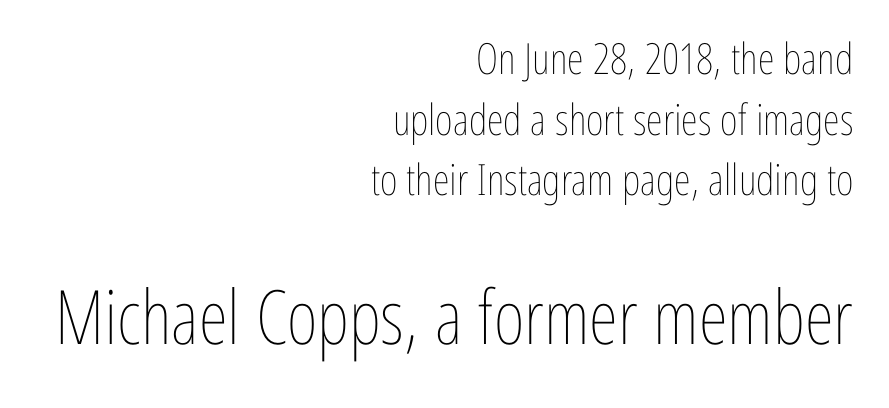
The image shows 75 px thin, condensed type, upright; set right-aligned, normal line spacing (1.41x), normal letter spacing, not underlined; the second (bottom) block is 1.74x larger; low stroke contrast and a medium x-height.
